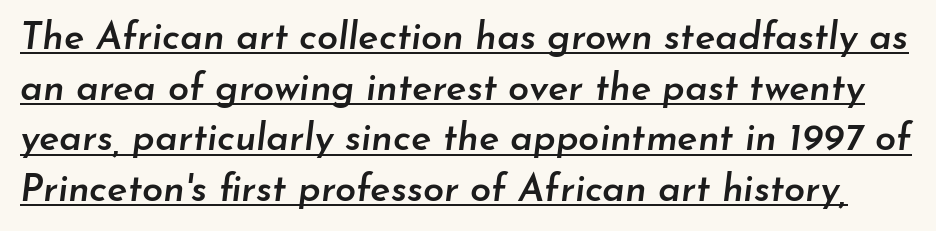
The image shows 38 px semibold type, italic (leaning right); set normal line spacing (1.33x), normal letter spacing, underlined; low stroke contrast and a small x-height.
